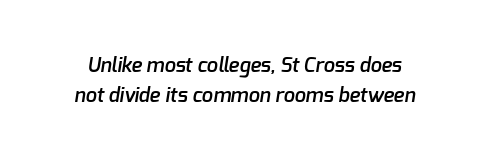
The sample has been set in demibold, a notch under bold. Leading: standard. The type is set solid horizontally, with unmodified tracking. Anything drawn beneath the words? Only blank space.
